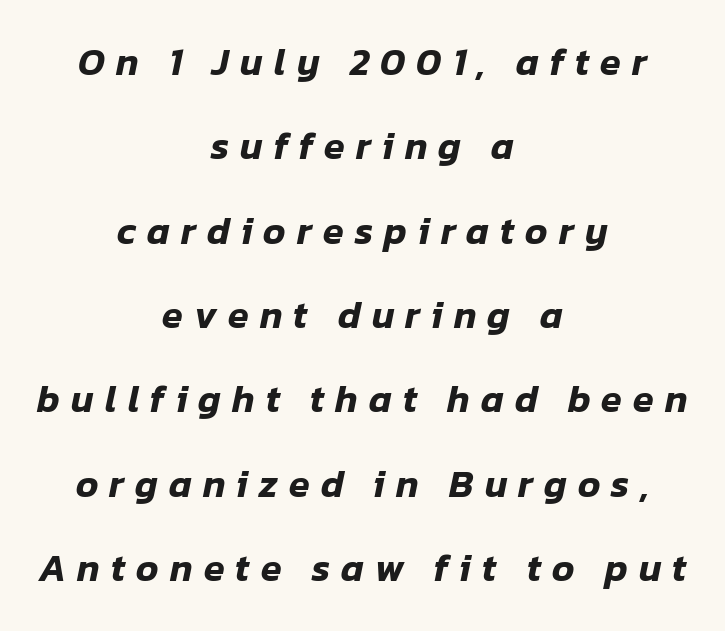
The image shows 38 px text type, italic (leaning right); set centered, loose line spacing (2.22x), unusually wide letter spacing (+0.29 em), not underlined; low stroke contrast and a medium x-height.
